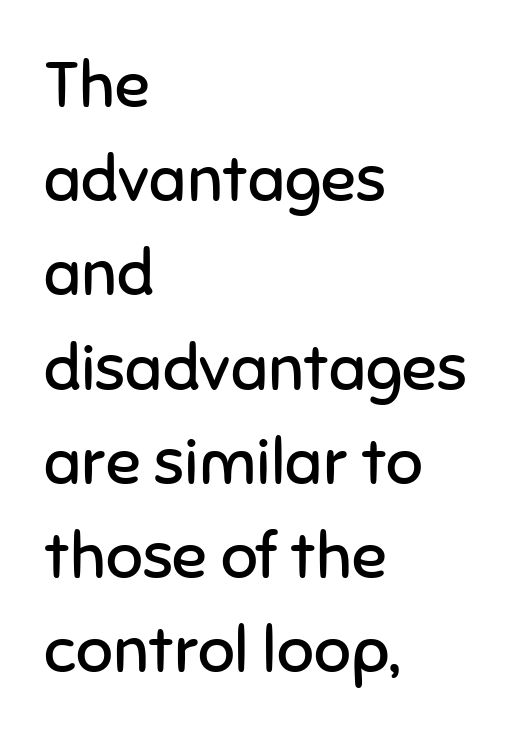
{"serif": "no", "italic": "no", "bold": "no", "weight": "regular", "width": "normal", "stroke_contrast": "low", "x_height": "medium", "monospaced": "no", "underline": "no", "align": "left", "line_spacing": "normal", "line_spacing_ratio": 1.45, "letter_spacing": "normal", "letter_spacing_em": 0.0, "glyph_px": 65}
